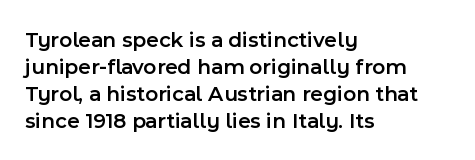
The image shows 22 px text type, upright; set left-aligned, line spacing 1.23x, normal letter spacing, not underlined.
